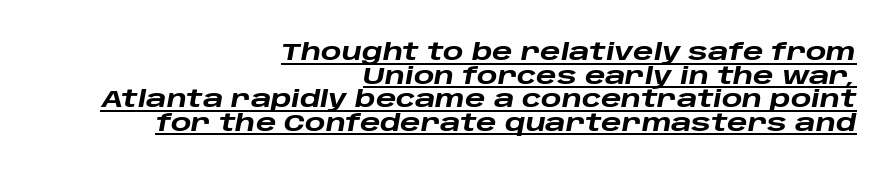
Q: Is the text bold? A: Yes.
Q: Is the text italic (slanted)? A: Yes, it leans right by about 10 degrees.
Q: Is the text underlined? A: Yes.
Q: How is the paragraph aligned? A: Right-aligned.
Q: Is the spacing between letters normal or unusually wide? A: Normal.
Q: Is the spacing between lines tight, normal or loose? A: Tight.
